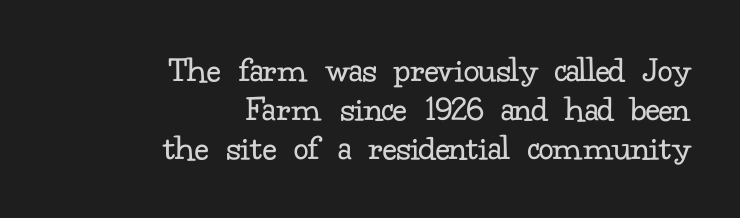
You could not count columns in this text — the font is proportionally spaced. Stroke mass is kept to a normal reading level or below. Do the letters lean? They stand straight. Unlike a clean sans, this face finishes its strokes with serifs. Visually the block forms a straight wall on the right and a jagged coastline on the left.
